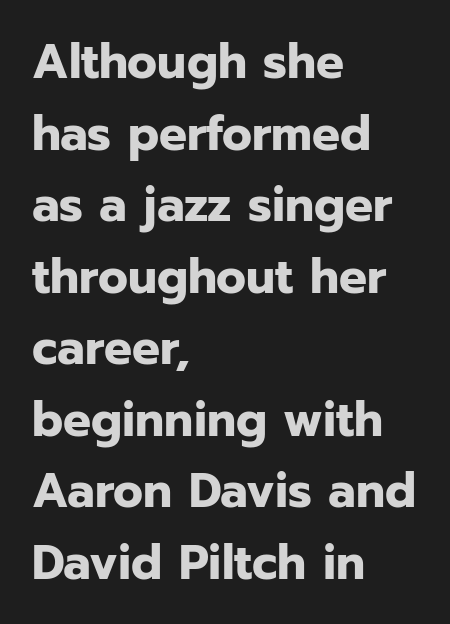
{"serif": "no", "italic": "no", "bold": "yes", "weight": "bold", "width": "normal", "stroke_contrast": "low", "x_height": "medium", "monospaced": "no", "underline": "no", "align": "left", "line_spacing": "normal", "line_spacing_ratio": 1.46, "letter_spacing": "normal", "letter_spacing_em": 0.0, "glyph_px": 49}
